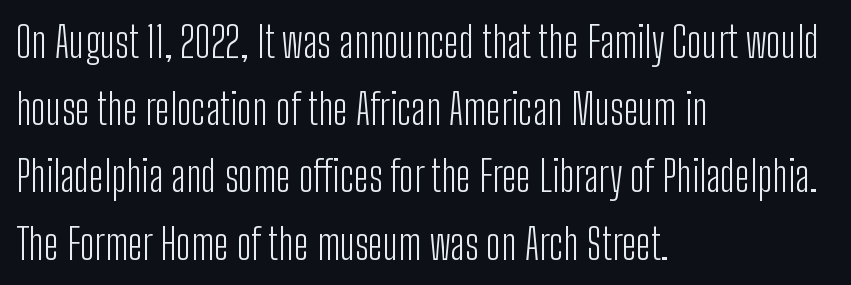
{"serif": "no", "italic": "no", "bold": "no", "weight": "light", "width": "condensed", "stroke_contrast": "low", "x_height": "medium", "monospaced": "no", "underline": "no", "align": "left", "line_spacing": "normal", "line_spacing_ratio": 1.6, "letter_spacing": "normal", "letter_spacing_em": 0.0, "glyph_px": 42}
